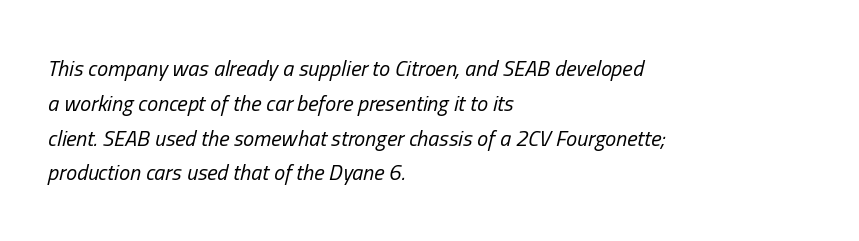
Q: Is the text bold? A: No.
Q: Is the text italic (slanted)? A: Yes, it leans right by about 13 degrees.
Q: Is the text underlined? A: No.
Q: How is the paragraph aligned? A: Left-aligned.
Q: Is the spacing between letters normal or unusually wide? A: Normal.
Q: Is the spacing between lines tight, normal or loose? A: Normal.
